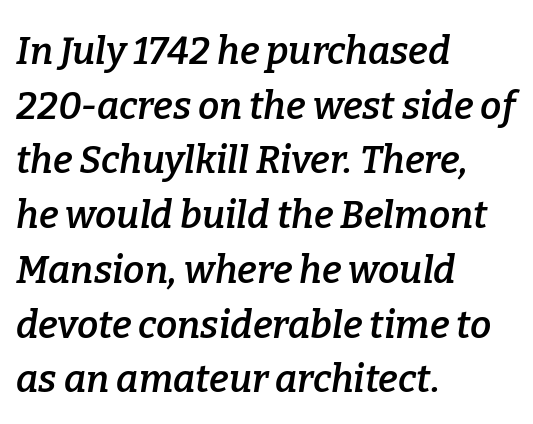
Q: Is the text bold? A: Semi-bold.
Q: Is the text italic (slanted)? A: Yes, it leans right by about 9 degrees.
Q: Is the typeface a serif or a sans-serif typeface? A: Serif.
Q: Is the text underlined? A: No.
Q: How is the paragraph aligned? A: Left-aligned.
Q: Is the spacing between letters normal or unusually wide? A: Normal.
Q: Is the spacing between lines tight, normal or loose? A: Normal.
Q: Width (condensed, normal, or wide)? A: Normal.
Q: Stroke contrast? A: Low.
Q: x-height? A: Medium.
Q: Monospaced? A: No.
